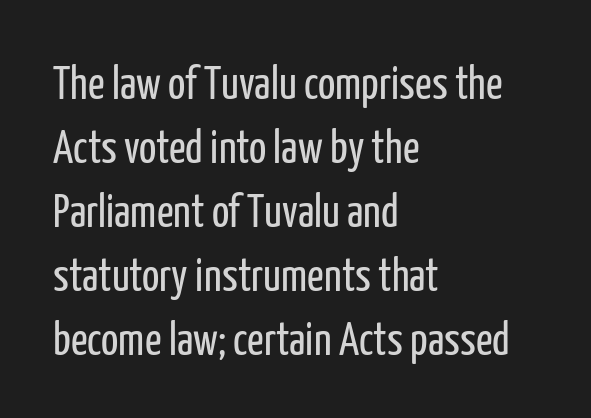
{"serif": "no", "italic": "no", "bold": "no", "weight": "regular", "width": "condensed", "stroke_contrast": "low", "x_height": "medium", "monospaced": "no", "underline": "no", "align": "left", "line_spacing": "normal", "line_spacing_ratio": 1.39, "letter_spacing": "normal", "letter_spacing_em": 0.0, "glyph_px": 46}
